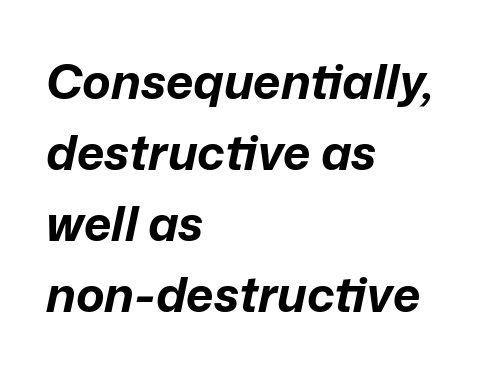
The image shows 48 px bold type, italic (leaning right); set left-aligned, normal line spacing (1.48x), normal letter spacing, not underlined; low stroke contrast and a medium x-height.
